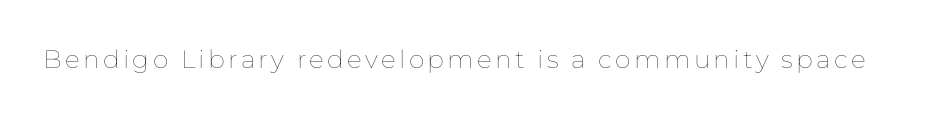
The type sits square on the baseline with zero lean. The strip under each line holds only bare page. Stroke thickness stays within the range of a standard reading face or lighter.
